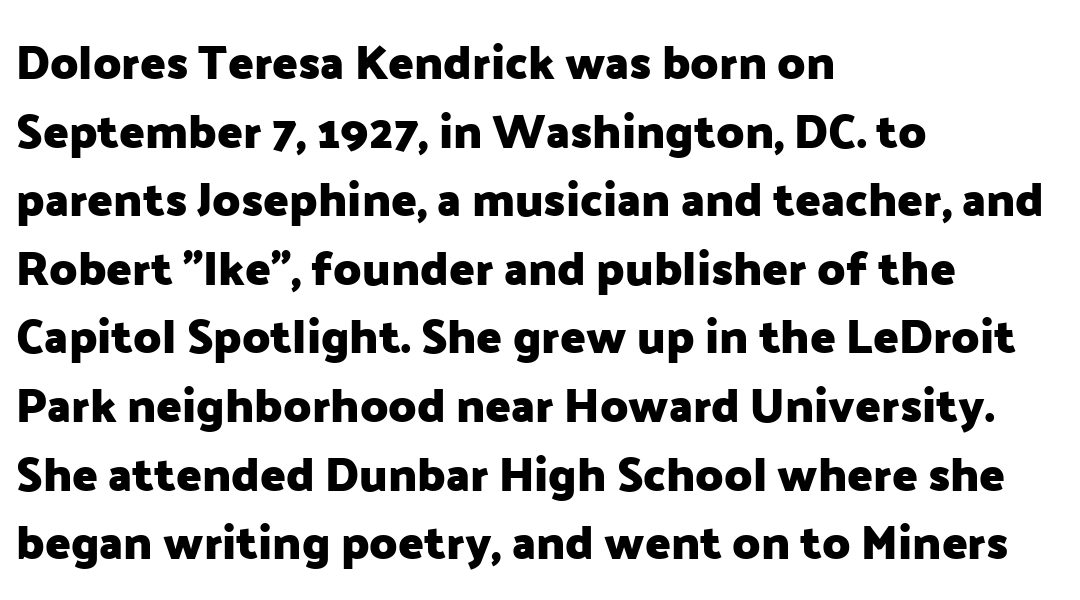
{"serif": "no", "italic": "no", "bold": "yes", "weight": "heavy", "width": "normal", "stroke_contrast": "low", "x_height": "medium", "monospaced": "no", "underline": "no", "align": "left", "line_spacing": "normal", "line_spacing_ratio": 1.46, "letter_spacing": "normal", "letter_spacing_em": 0.0, "glyph_px": 47}
